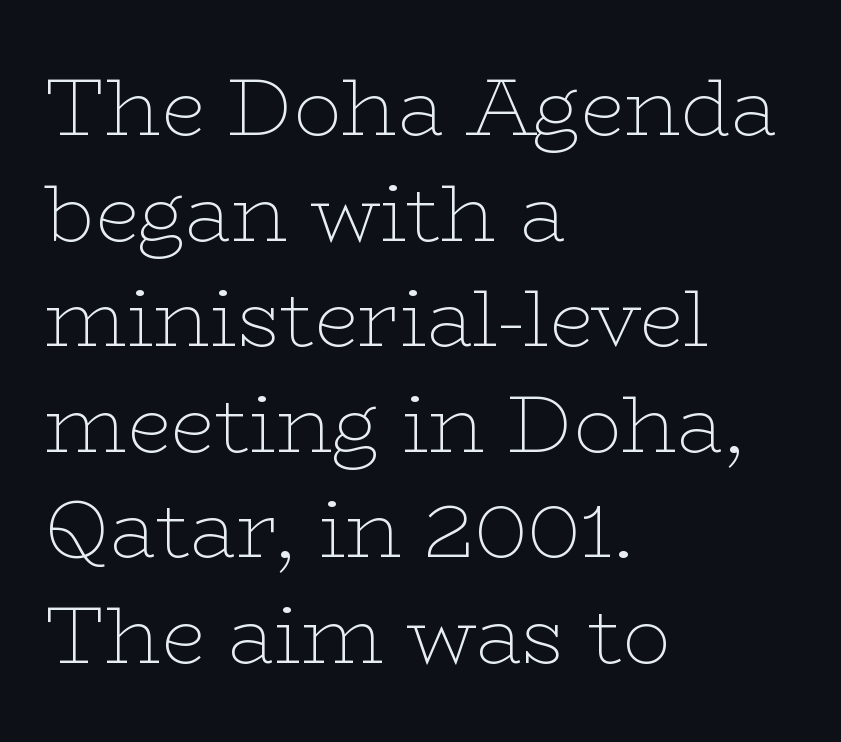
{"serif": "yes", "italic": "no", "bold": "no", "weight": "thin", "width": "wide", "stroke_contrast": "low", "x_height": "medium", "monospaced": "no", "underline": "no", "align": "left", "line_spacing": "normal", "line_spacing_ratio": 1.32, "letter_spacing": "normal", "letter_spacing_em": 0.0, "glyph_px": 80}
